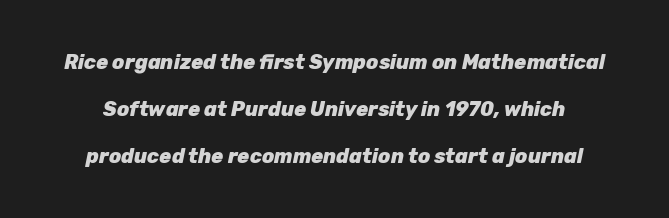
The sample has been set heavy, in full bold. Honestly, the rows look like they've been pulled way apart. Descender tails drop into unmarked territory. Default kerning and tracking; the words read as compact shapes.
